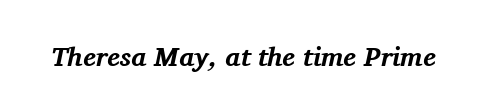
Q: Is the text bold? A: Yes.
Q: Is the text italic (slanted)? A: Yes, it leans right by about 11 degrees.
Q: Is the text underlined? A: No.
Q: Is the spacing between letters normal or unusually wide? A: Normal.
